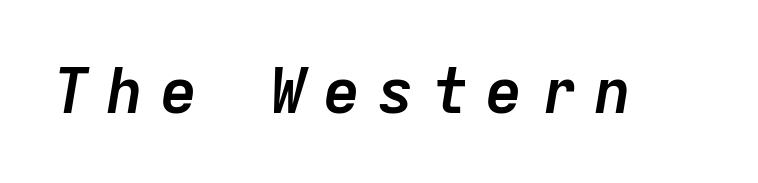
The image shows 63 px semibold type, italic (leaning right), monospaced; set unusually wide letter spacing (+0.26 em), not underlined; low stroke contrast and a medium x-height.
